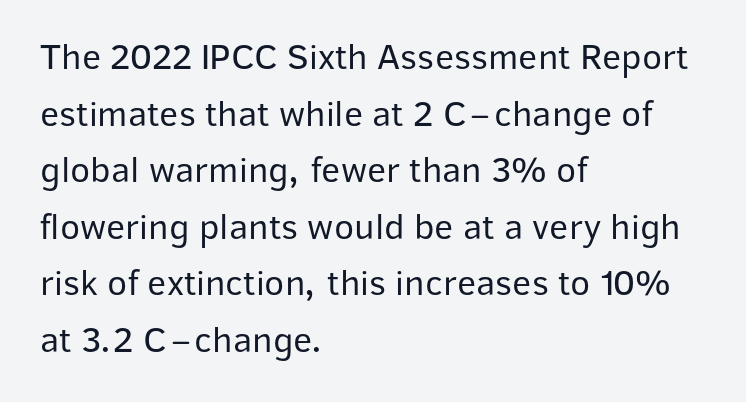
No word sits above an underline. Italic? Not at all — the glyphs are vertical. Note the varied advance widths — an 'i' is clearly narrower than an 'm'. The passage shown is typeset with a sans-serif family. Between one letter and the next there's only the usual sliver of space.
